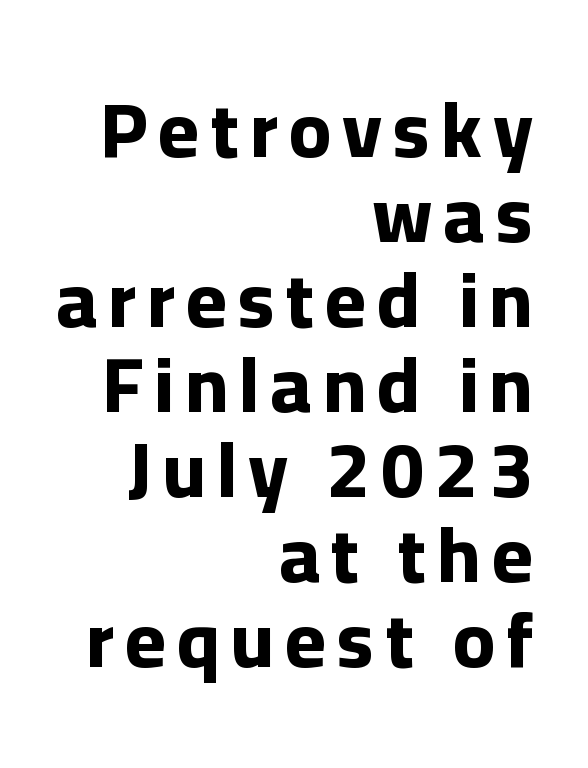
Q: Is the text bold? A: Yes.
Q: Is the text italic (slanted)? A: No, it is upright.
Q: Is the typeface a serif or a sans-serif typeface? A: Sans-serif.
Q: Is the text underlined? A: No.
Q: How is the paragraph aligned? A: Right-aligned.
Q: Is the spacing between lines tight, normal or loose? A: Tight.
Q: Width (condensed, normal, or wide)? A: Normal.
Q: Stroke contrast? A: Low.
Q: x-height? A: Medium.
Q: Monospaced? A: No.
